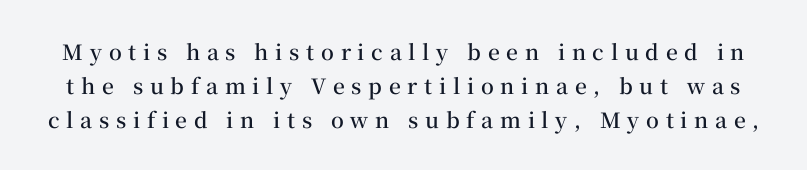
{"italic": "no", "bold": "semi", "underline": "no", "line_spacing": "normal", "line_spacing_ratio": 1.61, "letter_spacing": "wide", "letter_spacing_em": 0.32, "glyph_px": 21}
